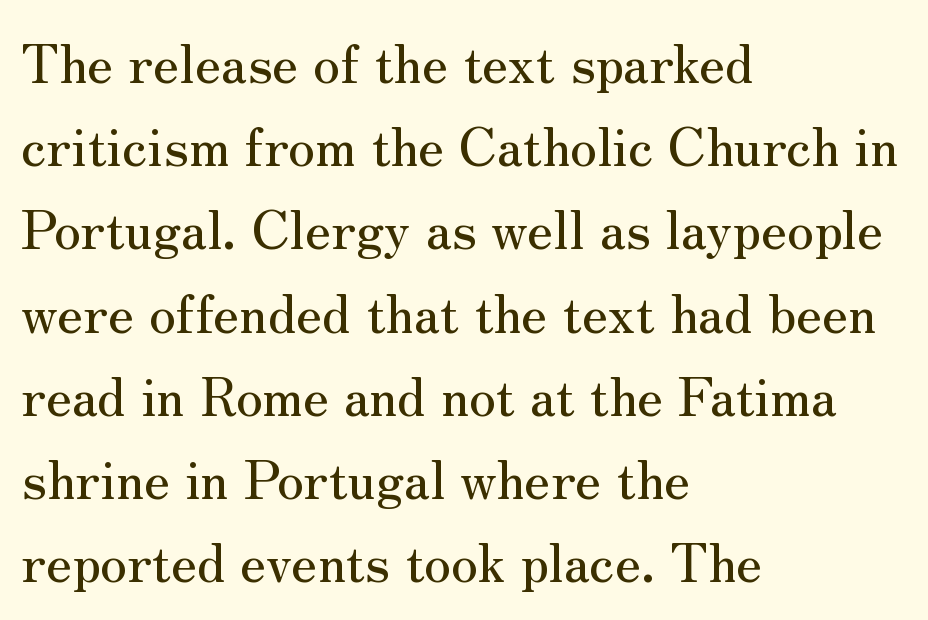
{"serif": "yes", "italic": "no", "width": "normal", "stroke_contrast": "medium", "x_height": "small", "monospaced": "no", "underline": "no", "align": "left", "line_spacing": "normal", "line_spacing_ratio": 1.57, "letter_spacing": "normal", "letter_spacing_em": 0.0, "glyph_px": 53}
